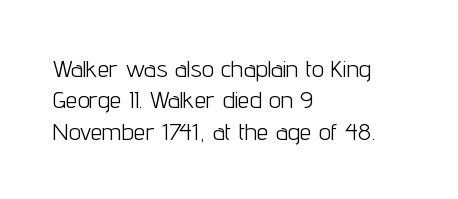
{"italic": "no", "bold": "no", "underline": "no", "align": "left", "line_spacing": "normal", "line_spacing_ratio": 1.31, "letter_spacing": "normal", "letter_spacing_em": 0.0, "glyph_px": 24}
